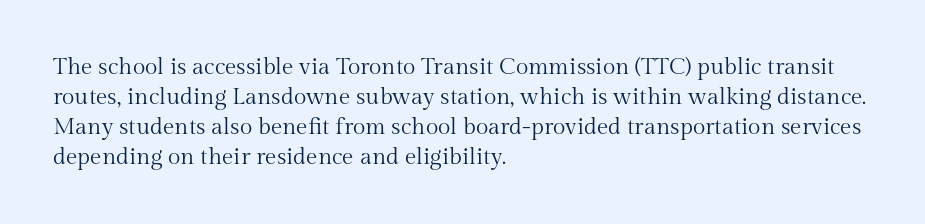
The image shows 23 px text type, upright; set left-aligned, normal line spacing (1.3x), normal letter spacing, not underlined.
